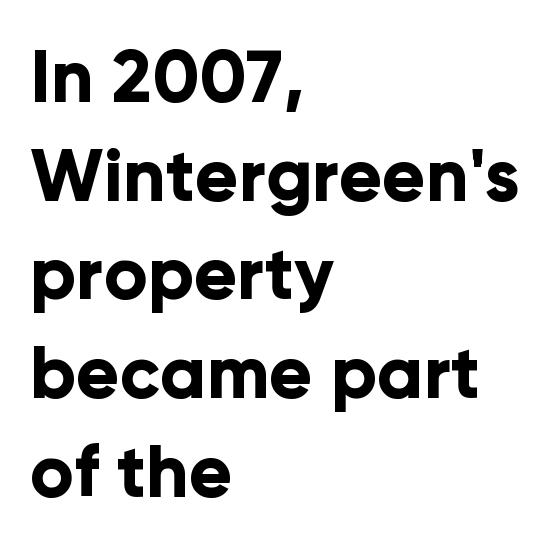
Q: Is the text bold? A: Yes.
Q: Is the text italic (slanted)? A: No, it is upright.
Q: Is the typeface a serif or a sans-serif typeface? A: Sans-serif.
Q: Is the text underlined? A: No.
Q: How is the paragraph aligned? A: Left-aligned.
Q: Is the spacing between letters normal or unusually wide? A: Normal.
Q: Is the spacing between lines tight, normal or loose? A: Normal.
Q: Width (condensed, normal, or wide)? A: Normal.
Q: Stroke contrast? A: Low.
Q: x-height? A: Medium.
Q: Monospaced? A: No.
